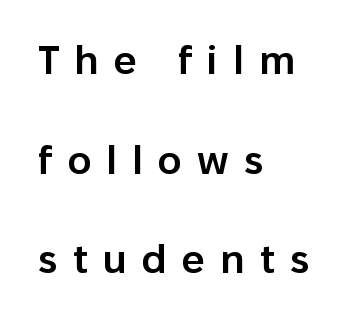
Q: Is the text bold? A: Semi-bold.
Q: Is the text italic (slanted)? A: No, it is upright.
Q: Is the typeface a serif or a sans-serif typeface? A: Sans-serif.
Q: Is the text underlined? A: No.
Q: How is the paragraph aligned? A: Left-aligned.
Q: Is the spacing between letters normal or unusually wide? A: Unusually wide.
Q: Is the spacing between lines tight, normal or loose? A: Loose.
Q: Width (condensed, normal, or wide)? A: Normal.
Q: Stroke contrast? A: Low.
Q: x-height? A: Medium.
Q: Monospaced? A: No.
